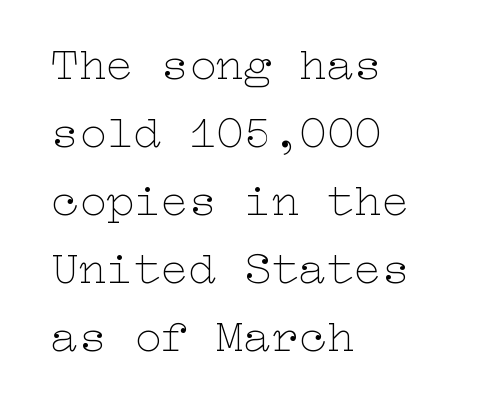
{"italic": "no", "bold": "no", "weight": "thin", "width": "wide", "stroke_contrast": "low", "x_height": "medium", "underline": "no", "align": "left", "line_spacing": "normal", "line_spacing_ratio": 1.48, "letter_spacing": "normal", "letter_spacing_em": 0.0, "glyph_px": 46}
